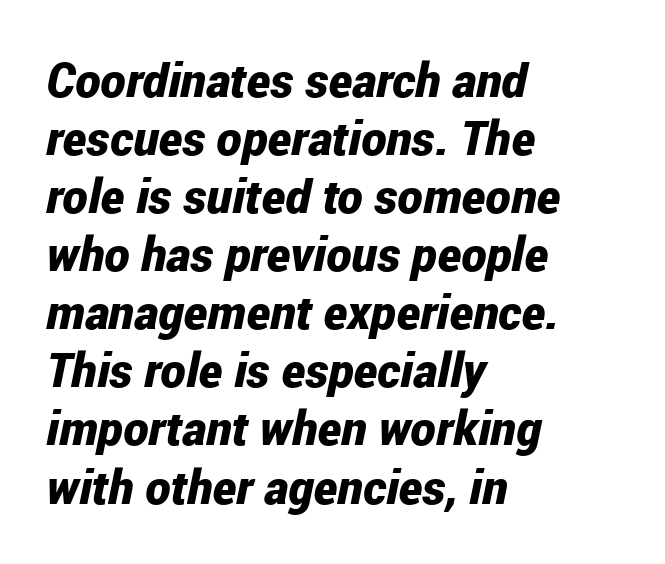
Q: Is the text bold? A: Yes.
Q: Is the text italic (slanted)? A: Yes, it leans right by about 12 degrees.
Q: Is the text underlined? A: No.
Q: How is the paragraph aligned? A: Left-aligned.
Q: Is the spacing between letters normal or unusually wide? A: Normal.
Q: Width (condensed, normal, or wide)? A: Condensed.
Q: Stroke contrast? A: Low.
Q: x-height? A: Medium.
Q: Monospaced? A: No.
